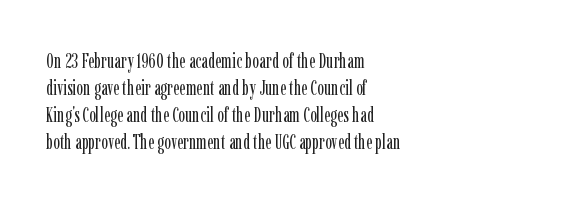
The image shows 20 px text type, upright; set left-aligned, normal line spacing (1.35x), normal letter spacing, not underlined.
